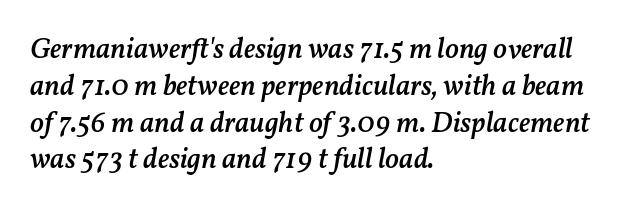
The image shows 29 px semibold type, italic (leaning right); set left-aligned, normal line spacing (1.27x), normal letter spacing, not underlined; medium stroke contrast and a medium x-height.
